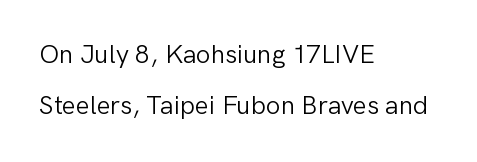
Q: Is the text bold? A: No.
Q: Is the text italic (slanted)? A: No, it is upright.
Q: Is the text underlined? A: No.
Q: How is the paragraph aligned? A: Left-aligned.
Q: Is the spacing between letters normal or unusually wide? A: Normal.
Q: Is the spacing between lines tight, normal or loose? A: Loose.
